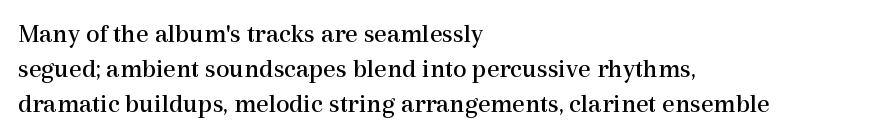
The image shows 27 px text type, upright; set left-aligned, normal line spacing (1.29x), normal letter spacing, not underlined.
